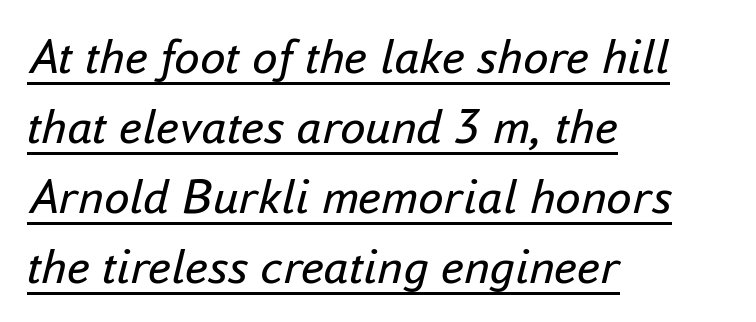
{"italic": "yes", "lean": "right", "slant_degrees": 16, "bold": "no", "weight": "regular", "width": "normal", "stroke_contrast": "low", "x_height": "small", "monospaced": "no", "underline": "yes", "align": "left", "line_spacing": "normal", "line_spacing_ratio": 1.37, "letter_spacing": "normal", "letter_spacing_em": 0.0, "glyph_px": 51}
